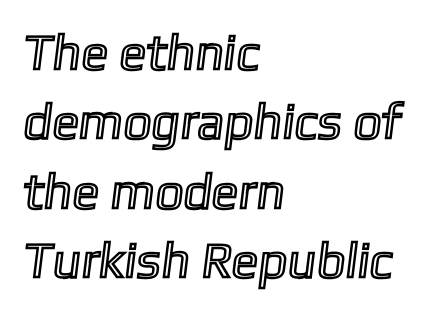
{"width": "normal", "x_height": "medium", "monospaced": "no", "underline": "no", "align": "left", "line_spacing": "normal", "line_spacing_ratio": 1.39, "letter_spacing": "normal", "letter_spacing_em": 0.0, "glyph_px": 50}
